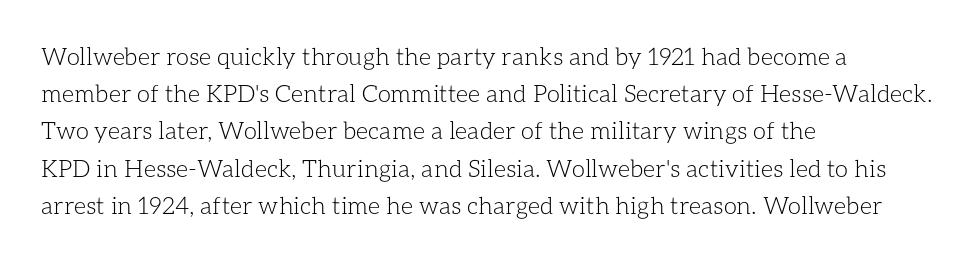
{"italic": "no", "bold": "no", "underline": "no", "align": "left", "line_spacing": "normal", "line_spacing_ratio": 1.55, "letter_spacing": "normal", "letter_spacing_em": 0.0, "glyph_px": 24}
